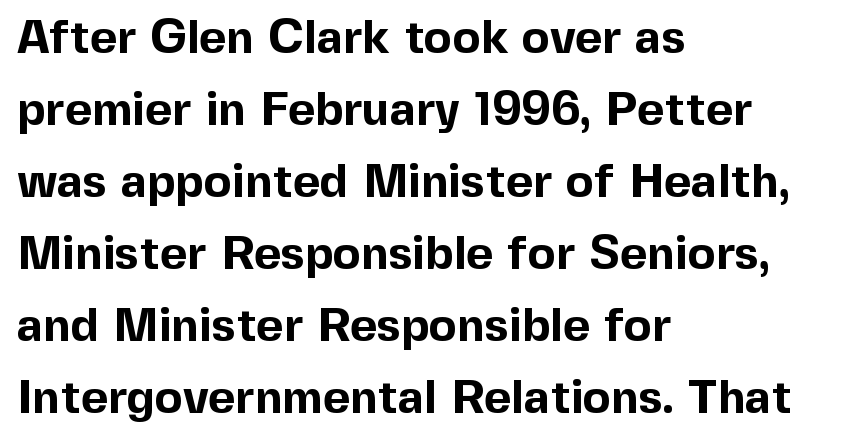
{"serif": "no", "italic": "no", "bold": "yes", "weight": "bold", "width": "normal", "x_height": "medium", "monospaced": "no", "underline": "no", "align": "left", "line_spacing": "normal", "line_spacing_ratio": 1.53, "letter_spacing": "normal", "letter_spacing_em": 0.0, "glyph_px": 47}
